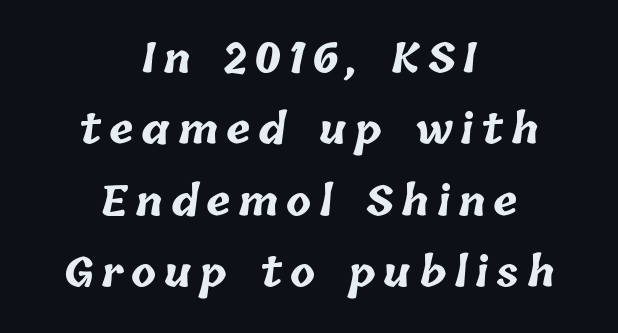
The image shows 41 px bold type; set centered, line spacing 1.74x, not underlined; low stroke contrast and a medium x-height.
